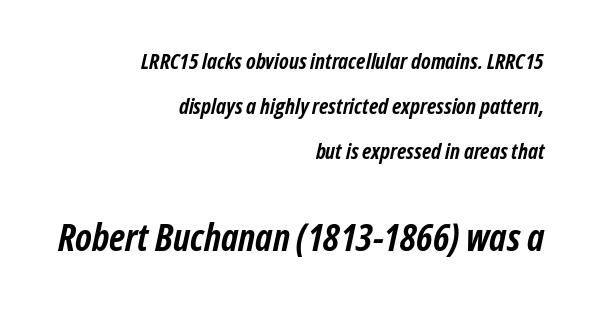
The words here are not underlined. This layout puts the modest block above and the oversized block below. You'd pick this weight for a headline — it's a proper bold. The designer dialed line spacing up above the default.
